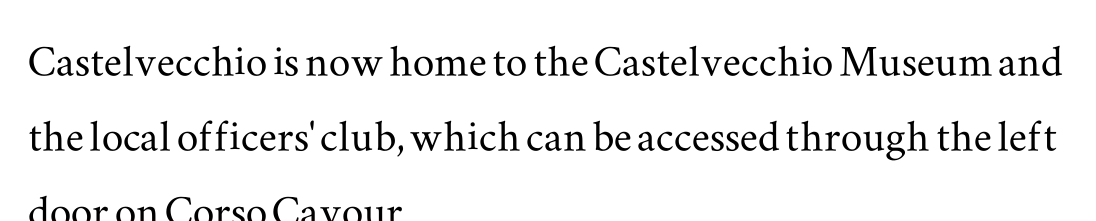
Rows of type keep a routine distance in the vertical direction. Just letters on the line, the space beneath them empty. This sample has the flowing, uneven cadence of proportional lettering. The letterforms sit shoulder to shoulder at normal distance. Does the type have serifs? Yes, each stem ends in a small foot.
